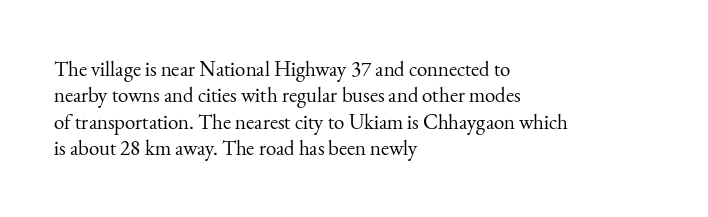
Q: Is the text bold? A: No.
Q: Is the text italic (slanted)? A: No, it is upright.
Q: Is the text underlined? A: No.
Q: How is the paragraph aligned? A: Left-aligned.
Q: Is the spacing between letters normal or unusually wide? A: Normal.
Q: Is the spacing between lines tight, normal or loose? A: Normal.
